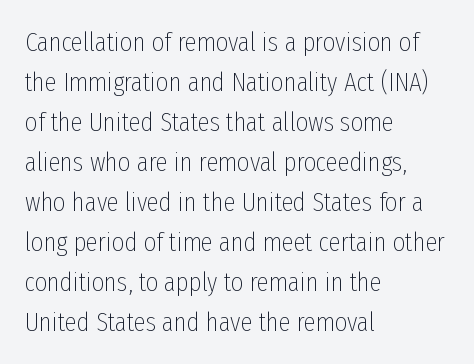
Italic: no, the glyphs are upright roman. Observe the ordinary spacing: letters are neighbours, not strangers. Line spacing here is normal. The zone under the glyphs is completely vacant. These lines stack with their left ends in a neat column.
